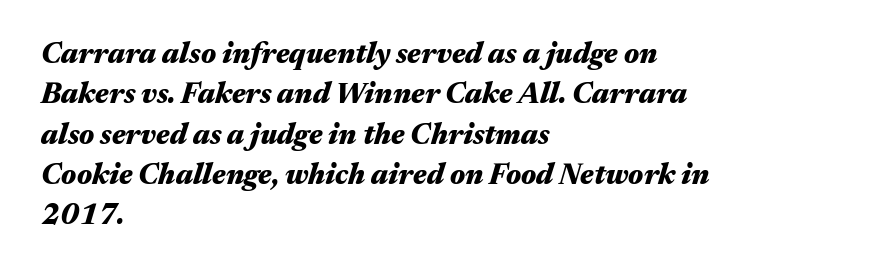
Q: Is the text bold? A: Yes.
Q: Is the text italic (slanted)? A: Yes, it leans right by about 17 degrees.
Q: Is the text underlined? A: No.
Q: How is the paragraph aligned? A: Left-aligned.
Q: Is the spacing between letters normal or unusually wide? A: Normal.
Q: Is the spacing between lines tight, normal or loose? A: Normal.
Q: Width (condensed, normal, or wide)? A: Wide.
Q: Stroke contrast? A: Medium.
Q: x-height? A: Medium.
Q: Monospaced? A: No.
